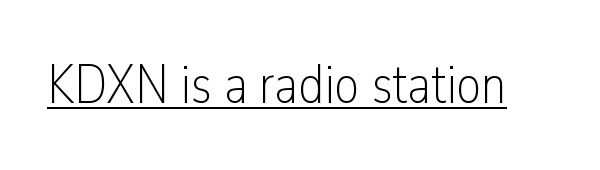
Q: Is the text bold? A: No.
Q: Is the text italic (slanted)? A: No, it is upright.
Q: Is the typeface a serif or a sans-serif typeface? A: Sans-serif.
Q: Is the text underlined? A: Yes.
Q: Is the spacing between letters normal or unusually wide? A: Normal.
Q: Width (condensed, normal, or wide)? A: Condensed.
Q: Stroke contrast? A: Low.
Q: x-height? A: Medium.
Q: Monospaced? A: No.
